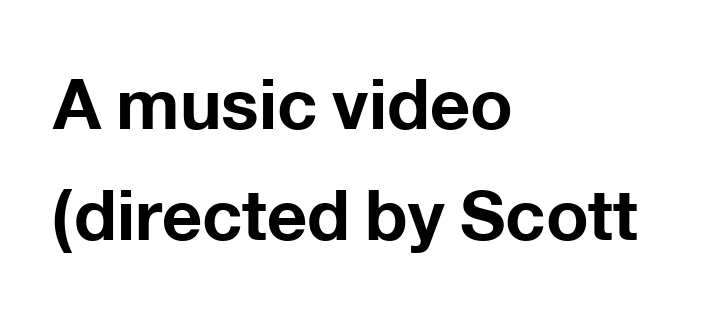
Q: Is the text bold? A: Yes.
Q: Is the text italic (slanted)? A: No, it is upright.
Q: Is the typeface a serif or a sans-serif typeface? A: Sans-serif.
Q: Is the text underlined? A: No.
Q: How is the paragraph aligned? A: Left-aligned.
Q: Is the spacing between letters normal or unusually wide? A: Normal.
Q: Is the spacing between lines tight, normal or loose? A: Normal.
Q: Width (condensed, normal, or wide)? A: Normal.
Q: Stroke contrast? A: Low.
Q: x-height? A: Medium.
Q: Monospaced? A: No.
